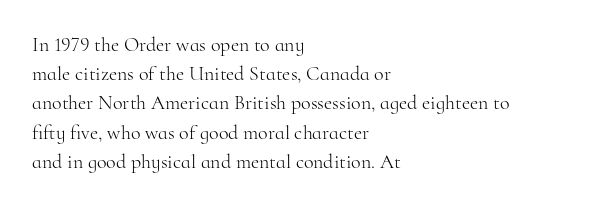
Q: Is the text bold? A: No.
Q: Is the text italic (slanted)? A: No, it is upright.
Q: Is the text underlined? A: No.
Q: How is the paragraph aligned? A: Left-aligned.
Q: Is the spacing between letters normal or unusually wide? A: Normal.
Q: Is the spacing between lines tight, normal or loose? A: Normal.
